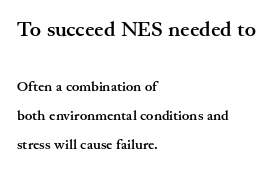
The image shows 21 px bold type, upright; set left-aligned, loose line spacing (2.09x), normal letter spacing, not underlined; the first (top) block is 1.5x larger.
